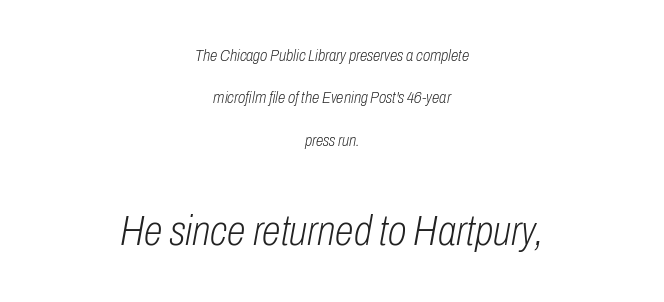
Q: Is the text bold? A: No.
Q: Is the text italic (slanted)? A: Yes, it leans right by about 10 degrees.
Q: Is the text underlined? A: No.
Q: How is the paragraph aligned? A: Centered.
Q: Is the spacing between letters normal or unusually wide? A: Normal.
Q: Is the spacing between lines tight, normal or loose? A: Loose.
Q: Which block of text is set in a larger size, the first (top) or the second (bottom)? A: The second (bottom) one.
Q: Width (condensed, normal, or wide)? A: Condensed.
Q: Stroke contrast? A: Low.
Q: x-height? A: Medium.
Q: Monospaced? A: No.
